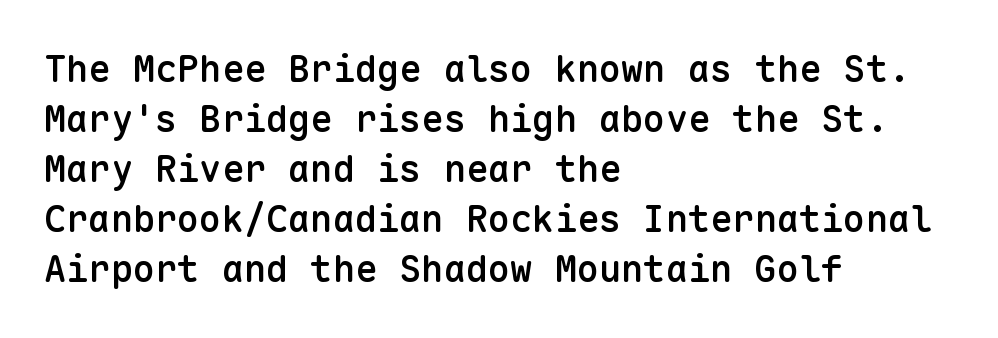
{"serif": "no", "italic": "no", "bold": "semi", "weight": "semibold", "width": "normal", "stroke_contrast": "low", "x_height": "medium", "monospaced": "yes", "underline": "no", "align": "left", "line_spacing": "normal", "line_spacing_ratio": 1.35, "letter_spacing": "normal", "letter_spacing_em": 0.0, "glyph_px": 37}
